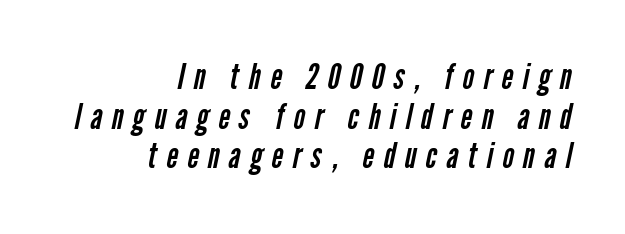
The image shows 35 px regular-weight, condensed sans-serif type; set right-aligned, tight line spacing (1.13x), unusually wide letter spacing (+0.27 em), not underlined; low stroke contrast and a medium x-height.
